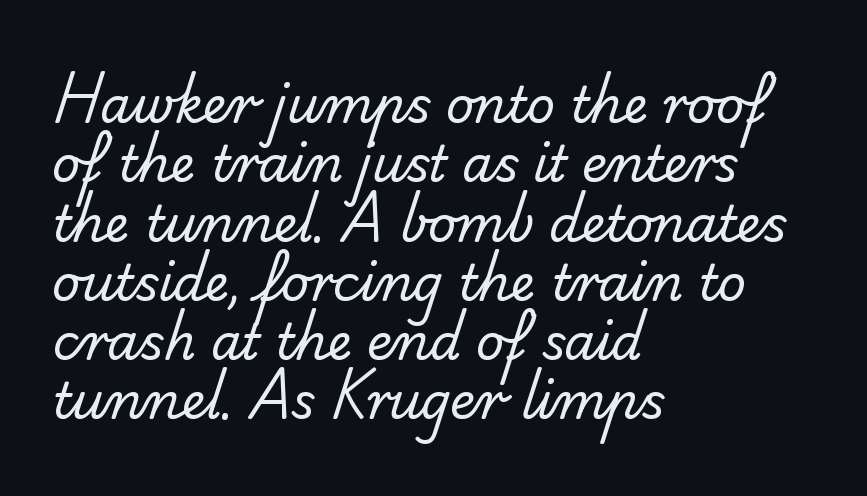
{"serif": "no", "bold": "no", "weight": "regular", "width": "normal", "stroke_contrast": "low", "x_height": "small", "monospaced": "no", "underline": "no", "align": "left", "line_spacing_ratio": 1.21, "letter_spacing": "normal", "letter_spacing_em": 0.0, "glyph_px": 49}
